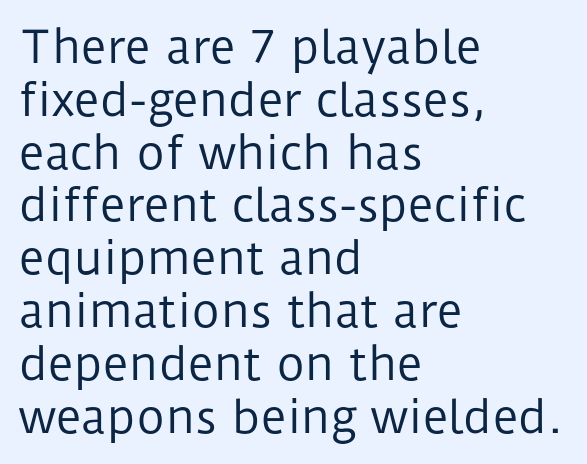
The image shows 44 px regular-weight sans-serif type, upright; set left-aligned, line spacing 1.2x, normal letter spacing, not underlined; low stroke contrast and a medium x-height.
